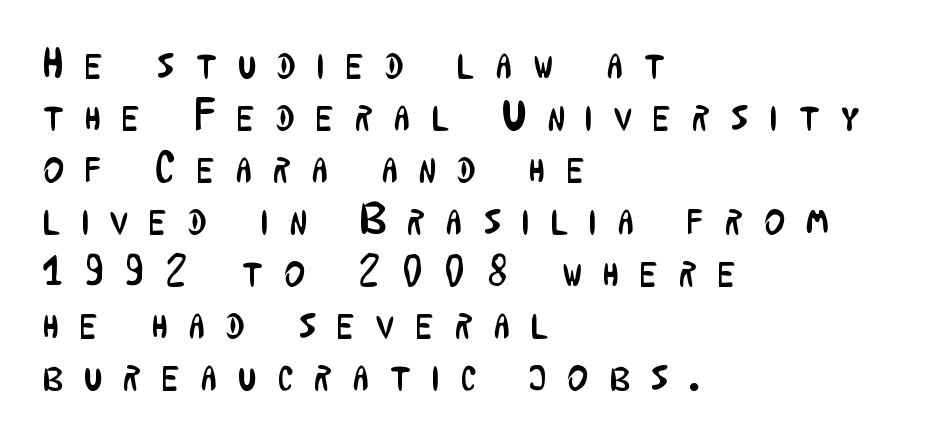
The setting favours the left margin, as ordinary paragraphs usually do. The typeface has the unassuming heft of standard copy or less. Every stem runs plumb, perpendicular to the baseline. Underlining? Definitely not there. Is this a sans? Yes — the strokes have no serifs. This sample uses expanded letter spacing, leaving extra air between glyphs.
